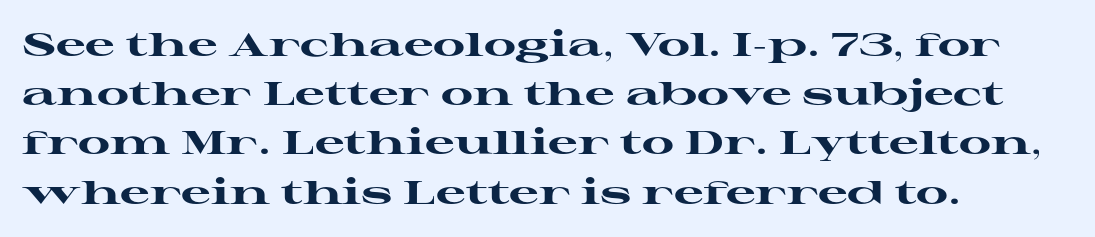
{"serif": "yes", "italic": "no", "bold": "yes", "weight": "heavy", "width": "wide", "stroke_contrast": "high", "x_height": "medium", "monospaced": "no", "underline": "no", "align": "left", "line_spacing": "normal", "line_spacing_ratio": 1.49, "letter_spacing": "normal", "letter_spacing_em": 0.0, "glyph_px": 33}
